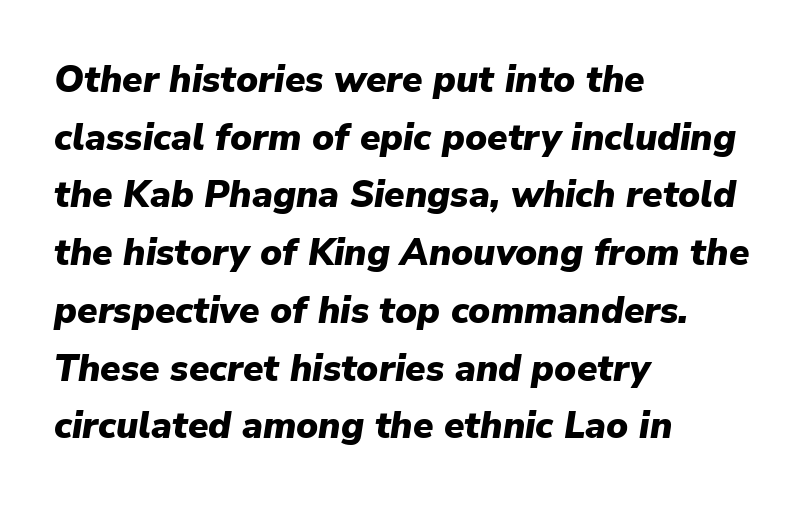
Plain, unruled lines of type. The letters are slanted; this is an italic face. Regarding leading, the lines here are spaced in the standard way. Do the characters align in a grid? No, the font is proportional. Set as a true bold cut, around the 700 mark.
